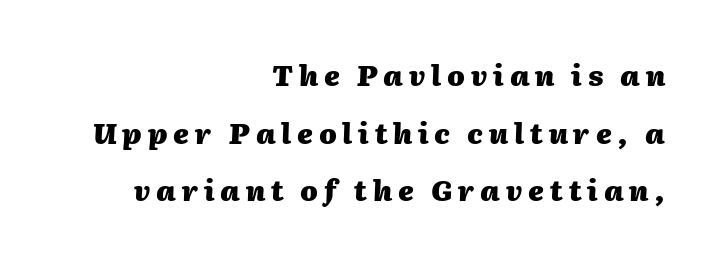
Q: Is the text bold? A: Yes.
Q: Is the text italic (slanted)? A: Yes, it leans right by about 2 degrees.
Q: Is the text underlined? A: No.
Q: How is the paragraph aligned? A: Right-aligned.
Q: Is the spacing between letters normal or unusually wide? A: Unusually wide.
Q: Is the spacing between lines tight, normal or loose? A: Loose.
Q: Width (condensed, normal, or wide)? A: Normal.
Q: Stroke contrast? A: Medium.
Q: x-height? A: Medium.
Q: Monospaced? A: No.
